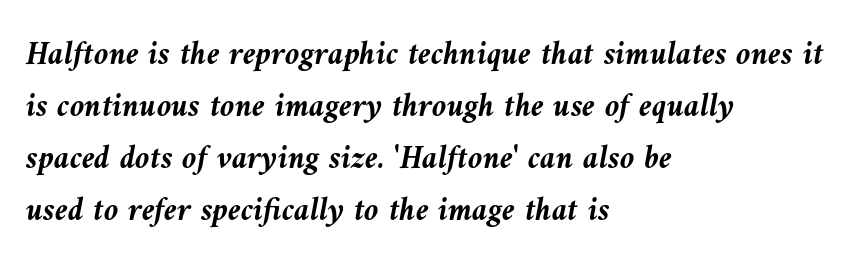
Q: Is the text bold? A: Yes.
Q: Is the text italic (slanted)? A: Yes, it leans left by about 9 degrees.
Q: Is the text underlined? A: No.
Q: How is the paragraph aligned? A: Left-aligned.
Q: Is the spacing between letters normal or unusually wide? A: Normal.
Q: Is the spacing between lines tight, normal or loose? A: Normal.
Q: Width (condensed, normal, or wide)? A: Normal.
Q: Stroke contrast? A: Medium.
Q: x-height? A: Medium.
Q: Monospaced? A: No.
